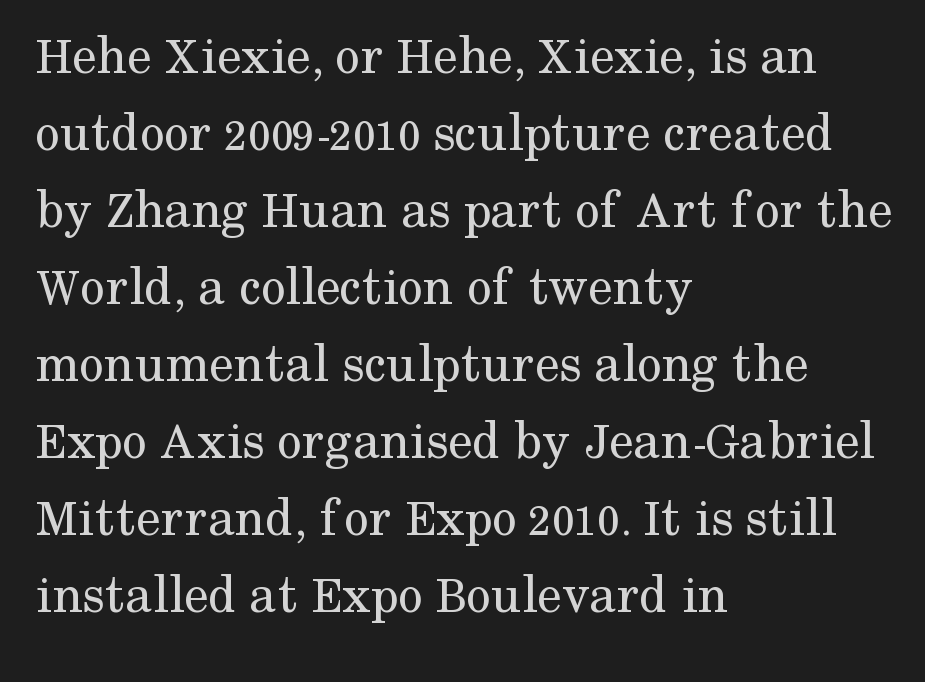
The image shows 55 px regular-weight serif type, upright; set left-aligned, normal line spacing (1.4x), normal letter spacing, not underlined; medium stroke contrast and a medium x-height.
